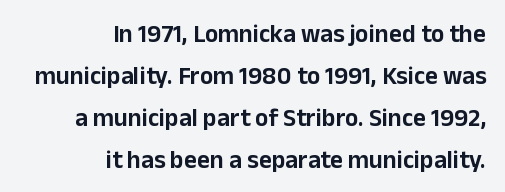
The image shows 25 px text type, upright; set right-aligned, normal line spacing (1.68x), normal letter spacing, not underlined.
